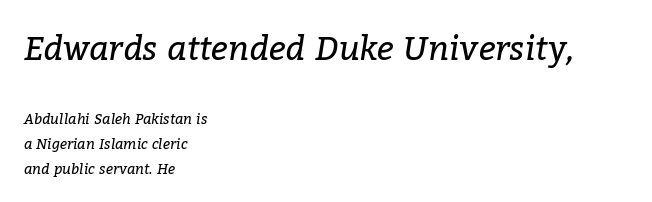
Q: Is the text bold? A: No.
Q: Is the text italic (slanted)? A: Yes, it leans right by about 9 degrees.
Q: Is the typeface a serif or a sans-serif typeface? A: Serif.
Q: Is the text underlined? A: No.
Q: How is the paragraph aligned? A: Left-aligned.
Q: Is the spacing between letters normal or unusually wide? A: Normal.
Q: Which block of text is set in a larger size, the first (top) or the second (bottom)? A: The first (top) one.
Q: Width (condensed, normal, or wide)? A: Normal.
Q: Stroke contrast? A: Low.
Q: x-height? A: Medium.
Q: Monospaced? A: No.
